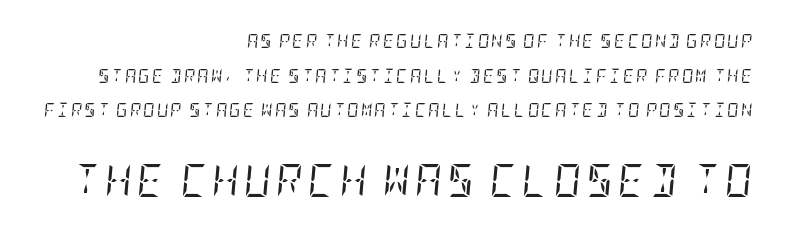
The image shows 33 px regular-weight, condensed serif type, italic (leaning right); set right-aligned, loose line spacing (2.47x), not underlined; the second (bottom) block is 2.36x larger; low stroke contrast and a large x-height.
